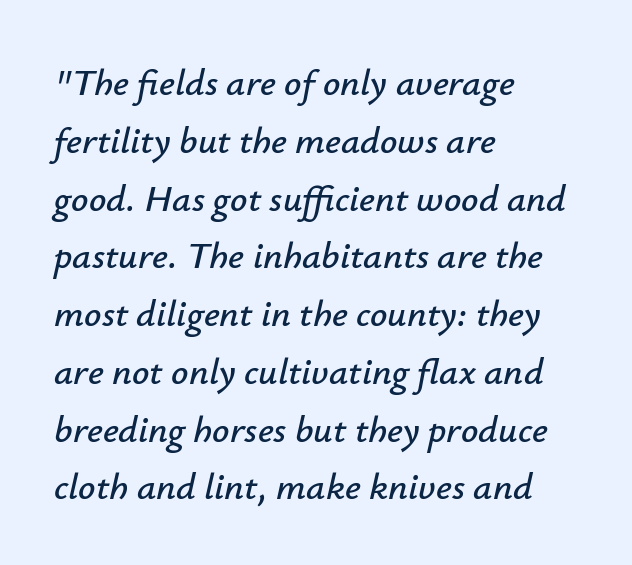
The image shows 38 px text type, italic (leaning right); set left-aligned, normal line spacing (1.52x), normal letter spacing, not underlined; low stroke contrast and a small x-height.
